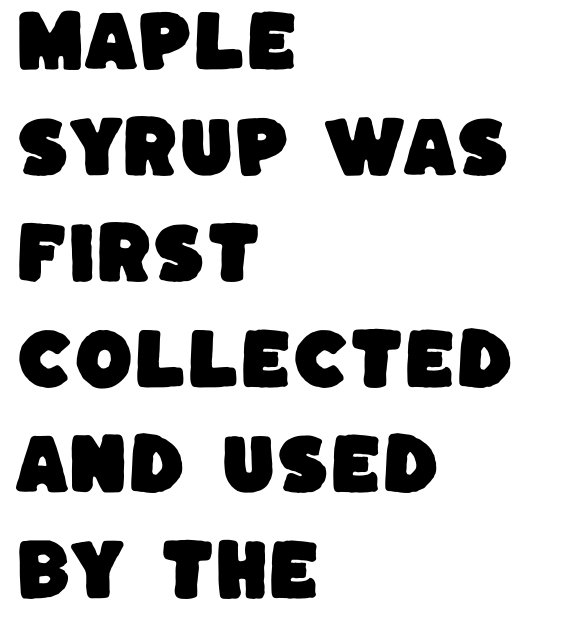
The image shows 67 px sans-serif type; set left-aligned, normal line spacing (1.58x), normal letter spacing, not underlined; low stroke contrast and a large x-height.
